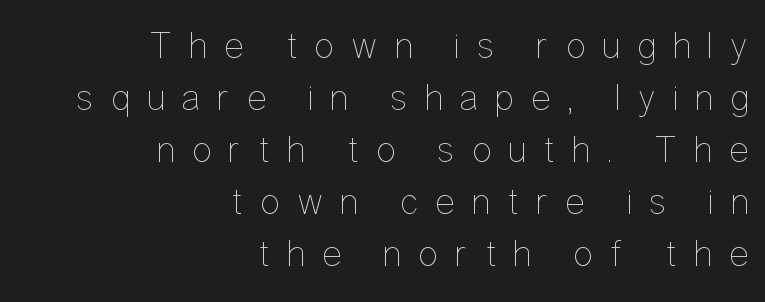
{"italic": "no", "bold": "no", "weight": "thin", "width": "condensed", "stroke_contrast": "low", "x_height": "medium", "monospaced": "no", "underline": "no", "align": "right", "line_spacing": "normal", "line_spacing_ratio": 1.37, "letter_spacing": "wide", "letter_spacing_em": 0.43, "glyph_px": 38}
